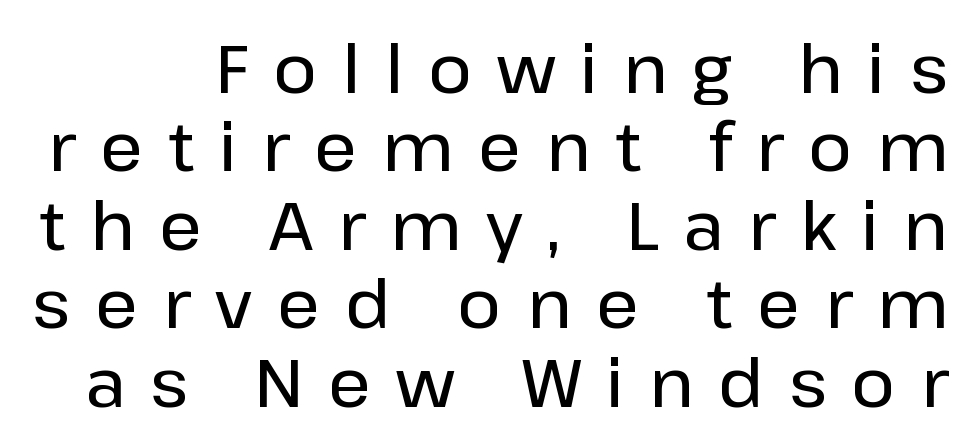
You can tell it's not italic because the verticals are truly vertical. Characters follow at a spacing far wider than the type designer built in. Each letter's strokes conclude bluntly, with no projecting serifs. Has an underline been added? It has not. The face used here is proportionally spaced, like ordinary book or web type.
